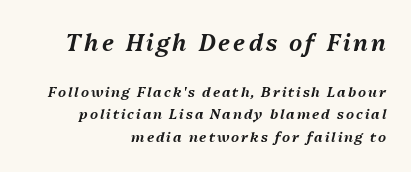
{"italic": "yes", "lean": "right", "slant_degrees": 13, "underline": "no", "align": "right", "line_spacing": "normal", "line_spacing_ratio": 1.62, "larger_block": "first", "size_ratio": 1.64, "glyph_px": 23}
